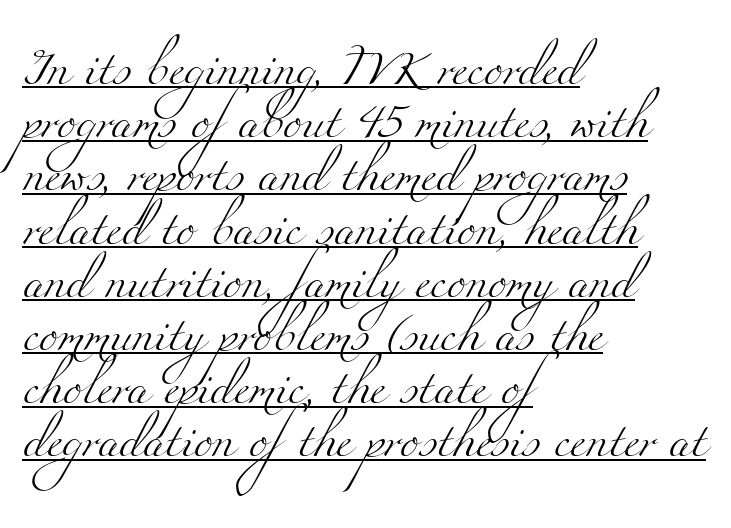
Character widths vary here, with narrow letters taking less room than wide ones. Is the block centered? No — it sits flush against the left margin. Letter spacing: default. A light-to-regular cut is what we see here. Looks like someone drew a line under every word here.
